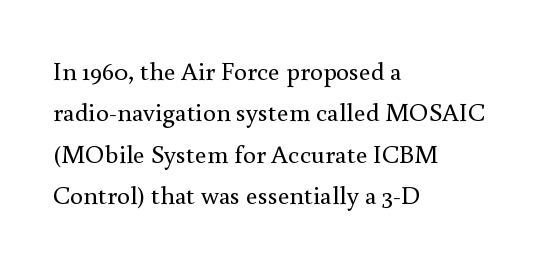
Q: Is the text bold? A: No.
Q: Is the text italic (slanted)? A: No, it is upright.
Q: Is the text underlined? A: No.
Q: How is the paragraph aligned? A: Left-aligned.
Q: Is the spacing between letters normal or unusually wide? A: Normal.
Q: Is the spacing between lines tight, normal or loose? A: Normal.
